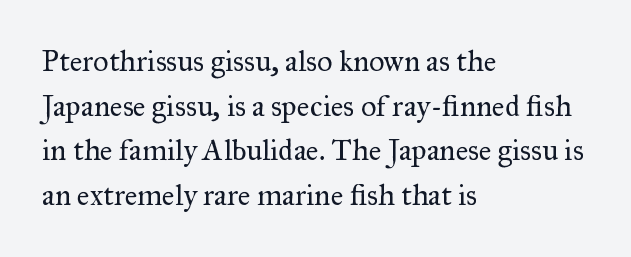
{"serif": "yes", "italic": "no", "bold": "no", "weight": "regular", "width": "normal", "stroke_contrast": "medium", "x_height": "small", "monospaced": "no", "underline": "no", "align": "left", "line_spacing": "normal", "line_spacing_ratio": 1.49, "letter_spacing": "normal", "letter_spacing_em": 0.0, "glyph_px": 30}
